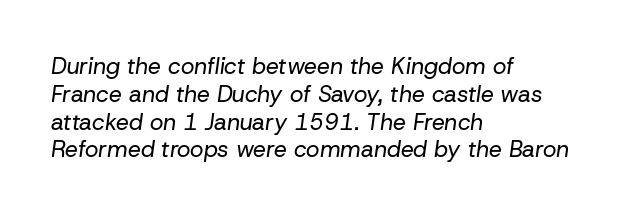
{"italic": "yes", "lean": "right", "slant_degrees": 8, "bold": "no", "underline": "no", "align": "left", "line_spacing_ratio": 1.21, "letter_spacing": "normal", "letter_spacing_em": 0.0, "glyph_px": 23}
